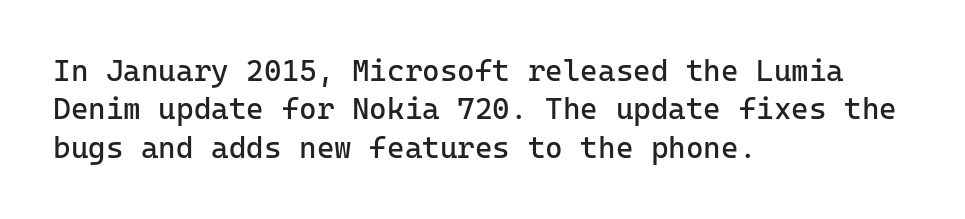
The image shows 30 px regular-weight sans-serif type, upright, monospaced; set left-aligned, normal line spacing (1.28x), normal letter spacing, not underlined; low stroke contrast and a medium x-height.
